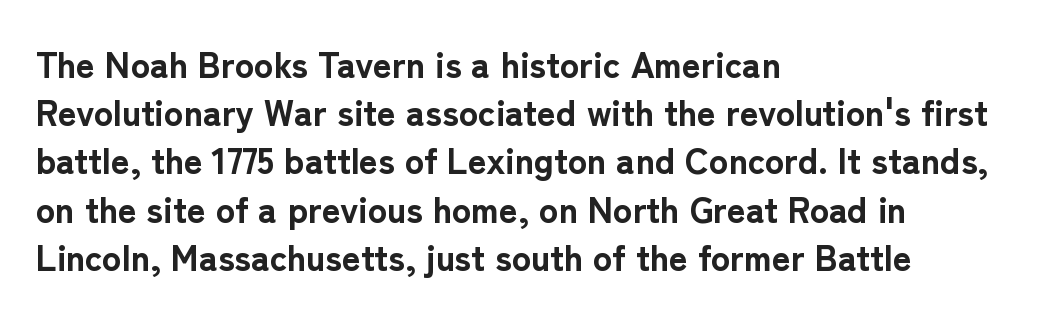
Are there feet on the stems? There aren't — it's a sans. Bold? Absolutely — the strokes are thick and heavy. In CSS terms this would be text-align: left. Quick note: interline space is typical.
